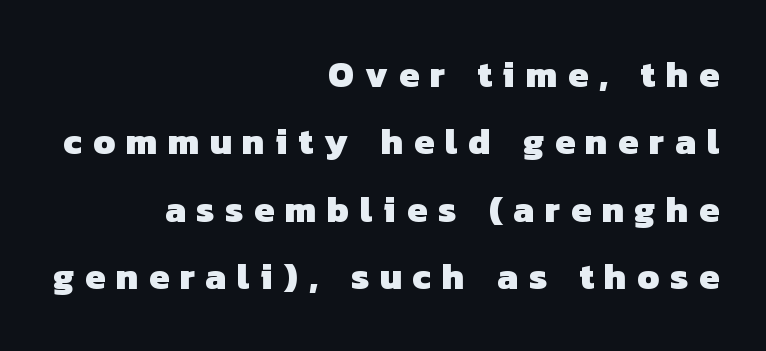
Q: Is the text bold? A: Yes.
Q: Is the typeface a serif or a sans-serif typeface? A: Sans-serif.
Q: Is the text underlined? A: No.
Q: How is the paragraph aligned? A: Right-aligned.
Q: Is the spacing between letters normal or unusually wide? A: Unusually wide.
Q: Width (condensed, normal, or wide)? A: Normal.
Q: Stroke contrast? A: Low.
Q: x-height? A: Medium.
Q: Monospaced? A: No.
